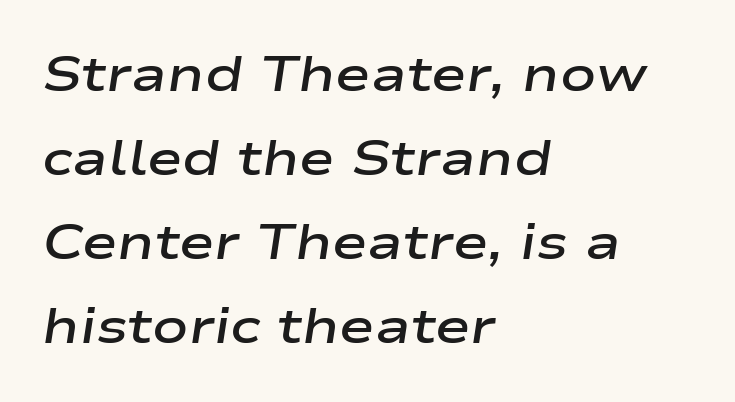
The image shows 48 px semibold, wide type, italic (leaning right); set left-aligned, line spacing 1.75x, normal letter spacing, not underlined; low stroke contrast and a medium x-height.
